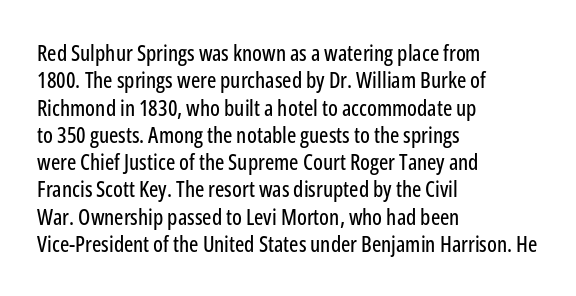
The lines are quadded left. Bare-footed words on every line. Notice how the stems are strictly vertical — no italics here. The gaps between neighbouring characters are ordinary and unremarkable.
